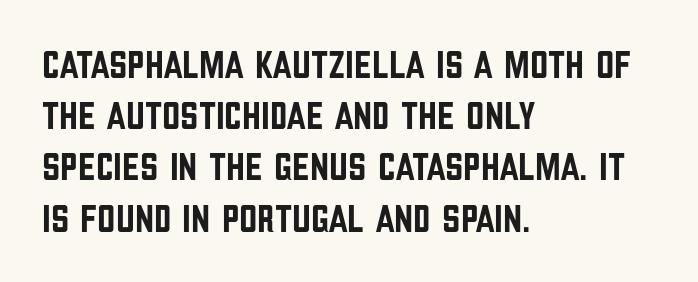
Q: Is the text italic (slanted)? A: No, it is upright.
Q: Is the typeface a serif or a sans-serif typeface? A: Sans-serif.
Q: Is the text underlined? A: No.
Q: How is the paragraph aligned? A: Left-aligned.
Q: Is the spacing between letters normal or unusually wide? A: Normal.
Q: Is the spacing between lines tight, normal or loose? A: Normal.
Q: Width (condensed, normal, or wide)? A: Condensed.
Q: Stroke contrast? A: Low.
Q: x-height? A: Large.
Q: Monospaced? A: No.
